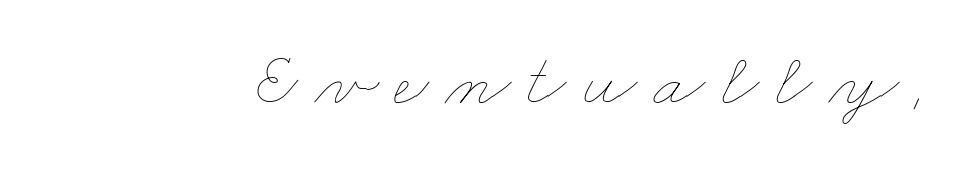
Each word looks stretched out because of the extra space between its letters. Is this a heavy cut? Hardly; it is regular or lighter. Unmarked baselines from the first word to the last. The rendering uses natural spacing where letterforms have individual widths.
